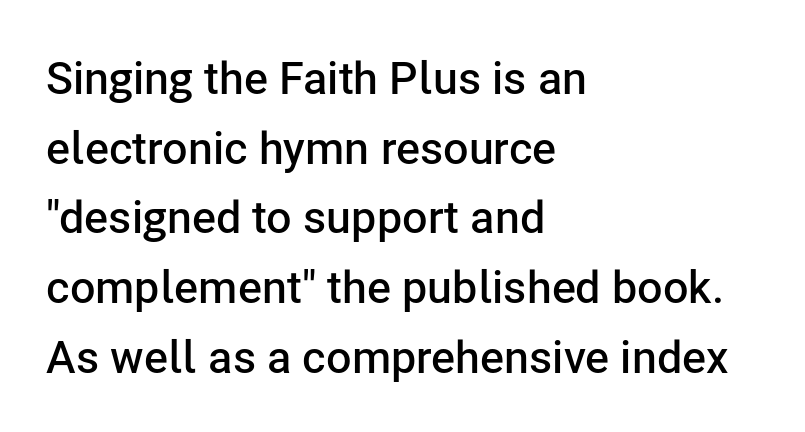
{"serif": "no", "italic": "no", "bold": "semi", "weight": "semibold", "width": "normal", "stroke_contrast": "low", "x_height": "medium", "monospaced": "no", "underline": "no", "align": "left", "line_spacing": "normal", "line_spacing_ratio": 1.55, "letter_spacing": "normal", "letter_spacing_em": 0.0, "glyph_px": 45}
